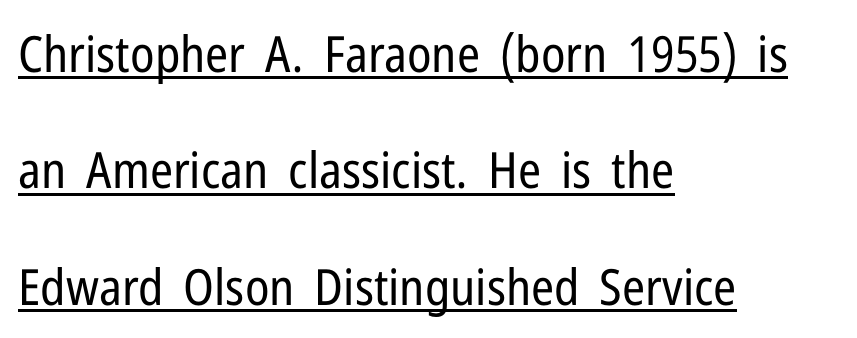
One glance says open: line gaps are wider than usual. The ragged edge is on the right, which tells us the setting is flush left. The words here are underlined. Posture: upright roman. Look at the bottom of the vertical strokes: they stop flat, with no serifs.
